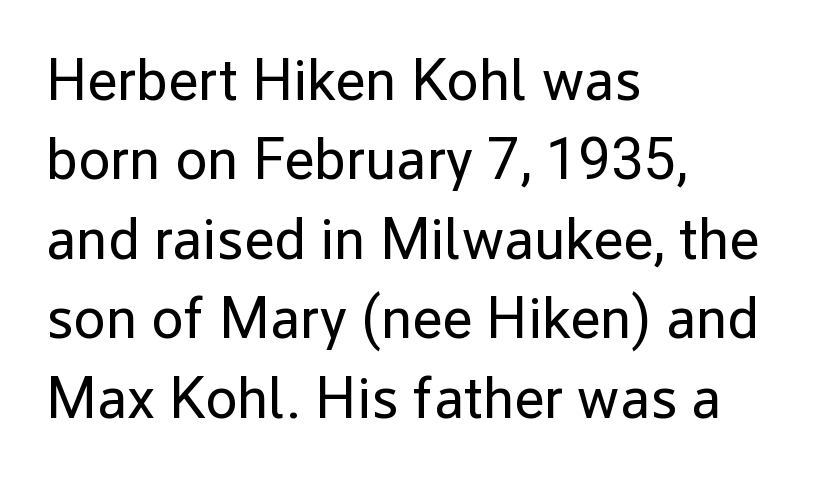
{"serif": "no", "italic": "no", "bold": "no", "weight": "regular", "width": "normal", "stroke_contrast": "low", "x_height": "medium", "monospaced": "no", "underline": "no", "align": "left", "line_spacing": "normal", "line_spacing_ratio": 1.37, "letter_spacing": "normal", "letter_spacing_em": 0.0, "glyph_px": 58}
